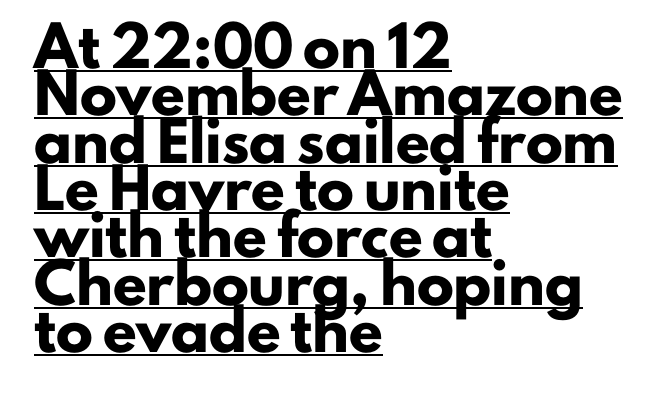
Q: Is the text bold? A: Yes.
Q: Is the text italic (slanted)? A: No, it is upright.
Q: Is the typeface a serif or a sans-serif typeface? A: Sans-serif.
Q: Is the text underlined? A: Yes.
Q: How is the paragraph aligned? A: Left-aligned.
Q: Is the spacing between letters normal or unusually wide? A: Normal.
Q: Is the spacing between lines tight, normal or loose? A: Normal.
Q: Width (condensed, normal, or wide)? A: Normal.
Q: Stroke contrast? A: Low.
Q: x-height? A: Small.
Q: Monospaced? A: No.
